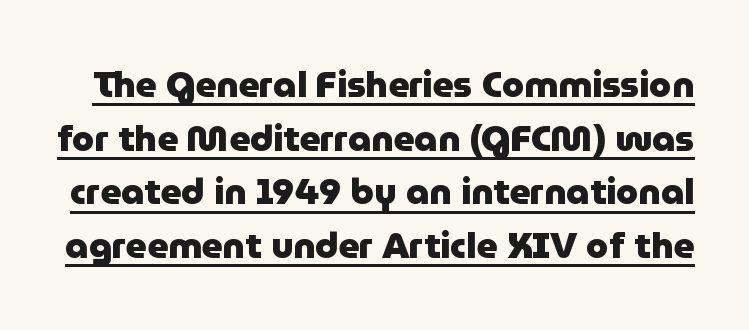
Baseline-to-baseline distance is the conventional proportion of letter height. The passage shown is typed in a proportional face where columns would drift. Tracking here is standard; glyphs follow each other at the usual distance. The sample has been set heavy, in full bold.
